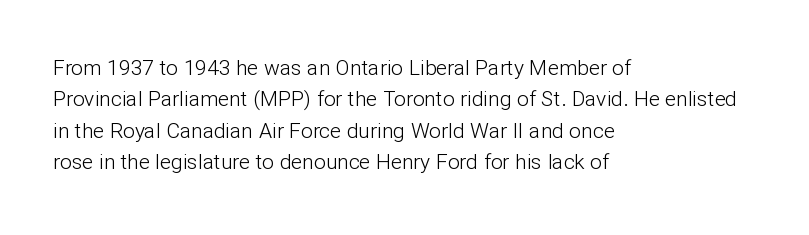
{"italic": "no", "bold": "no", "underline": "no", "align": "left", "line_spacing": "normal", "line_spacing_ratio": 1.5, "letter_spacing": "normal", "letter_spacing_em": 0.0, "glyph_px": 21}
